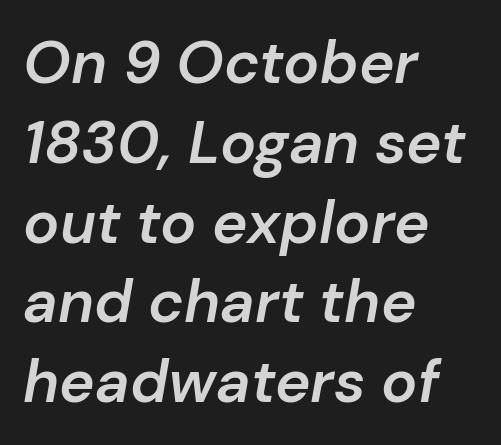
Think of a printed novel: that variable character pitch is what you see here. In terms of posture, this sample is oblique. Plain, unruled lines of type. This sample keeps an unexceptional amount of space between lines.
